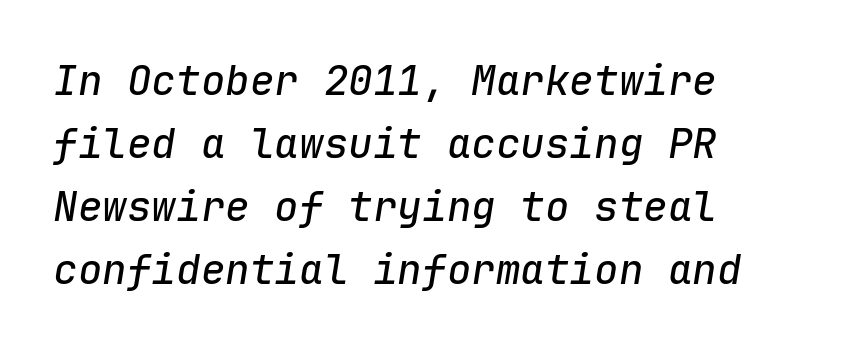
Only glyphs here, with clear space below each row. If you drew a line through each stem, it would be angled. The letters sit at their default tracking, neither squeezed nor spread. Spacing verdict: monospaced, one width for all characters. Does the leading feel generous? No, just average.
